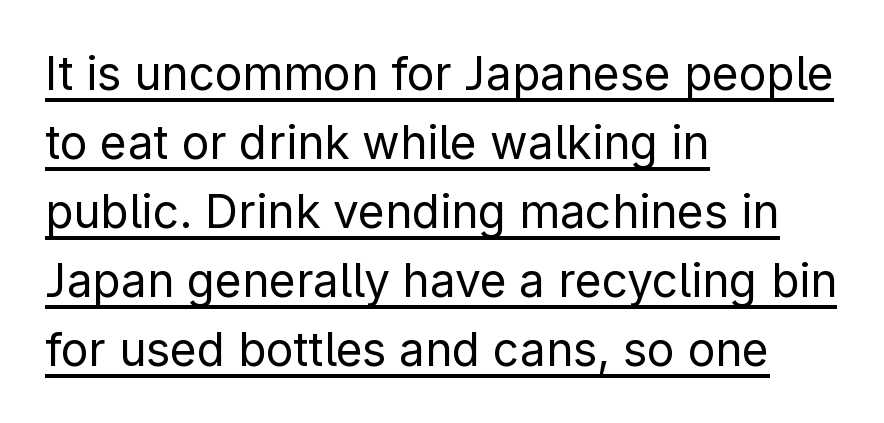
Q: Is the text bold? A: No.
Q: Is the text italic (slanted)? A: No, it is upright.
Q: Is the typeface a serif or a sans-serif typeface? A: Sans-serif.
Q: Is the text underlined? A: Yes.
Q: How is the paragraph aligned? A: Left-aligned.
Q: Is the spacing between letters normal or unusually wide? A: Normal.
Q: Is the spacing between lines tight, normal or loose? A: Normal.
Q: Width (condensed, normal, or wide)? A: Normal.
Q: Stroke contrast? A: Low.
Q: x-height? A: Medium.
Q: Monospaced? A: No.
